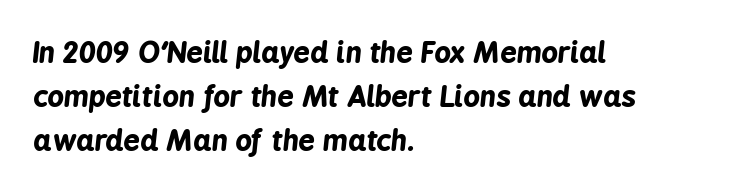
{"italic": "yes", "lean": "right", "slant_degrees": 6, "bold": "yes", "weight": "bold", "width": "condensed", "stroke_contrast": "low", "x_height": "medium", "monospaced": "no", "underline": "no", "align": "left", "line_spacing": "normal", "line_spacing_ratio": 1.52, "letter_spacing": "normal", "letter_spacing_em": 0.0, "glyph_px": 29}
